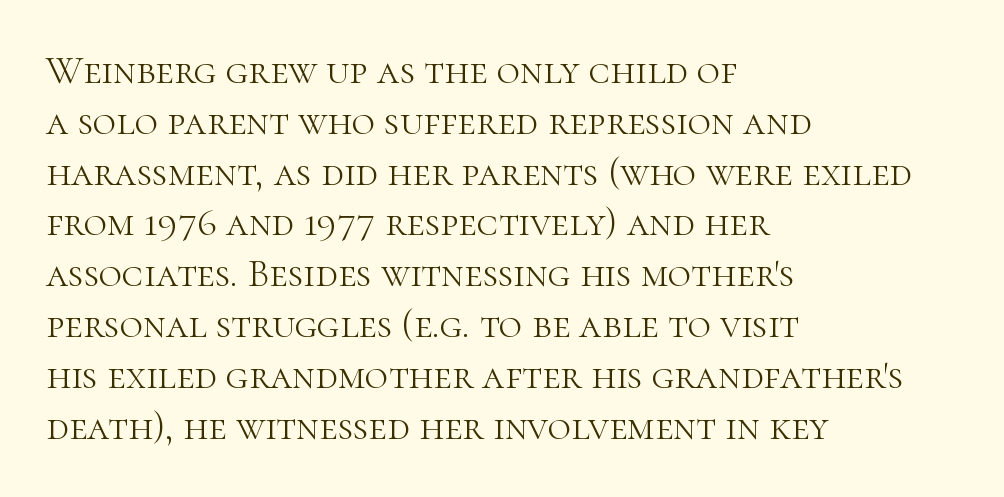
{"serif": "yes", "italic": "no", "bold": "no", "weight": "light", "width": "normal", "stroke_contrast": "high", "x_height": "medium", "monospaced": "no", "underline": "no", "align": "left", "line_spacing": "normal", "line_spacing_ratio": 1.27, "letter_spacing": "normal", "letter_spacing_em": 0.0, "glyph_px": 40}
